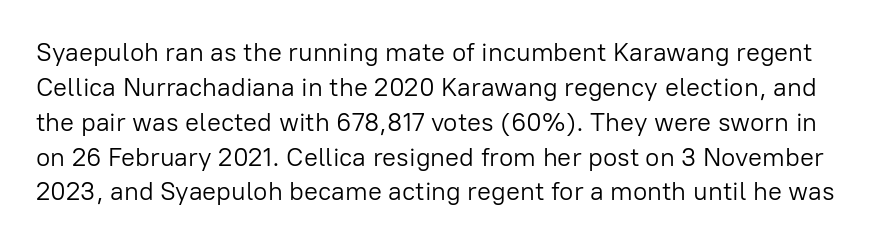
{"italic": "no", "bold": "no", "underline": "no", "line_spacing": "normal", "line_spacing_ratio": 1.34, "letter_spacing": "normal", "letter_spacing_em": 0.0, "glyph_px": 26}
